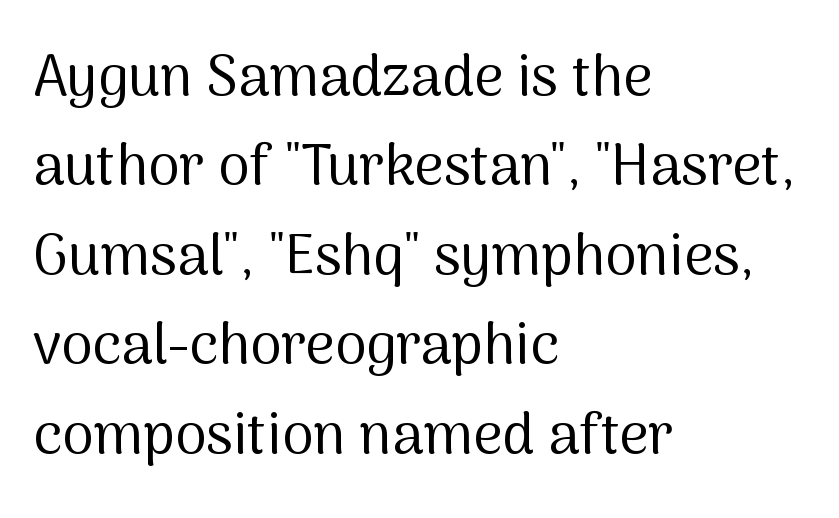
{"serif": "no", "italic": "no", "bold": "no", "weight": "regular", "width": "normal", "stroke_contrast": "medium", "x_height": "medium", "monospaced": "no", "underline": "no", "align": "left", "line_spacing": "normal", "line_spacing_ratio": 1.57, "letter_spacing": "normal", "letter_spacing_em": 0.0, "glyph_px": 57}
